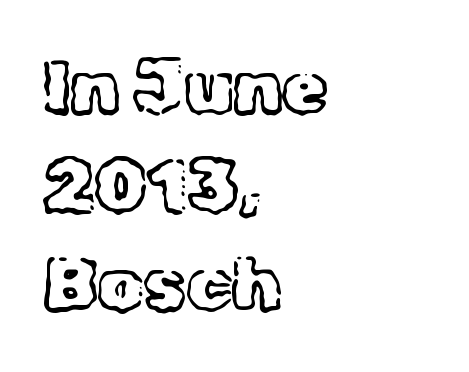
The image shows 73 px light serif type, upright; set left-aligned, normal line spacing (1.35x), normal letter spacing, not underlined; a medium x-height.
